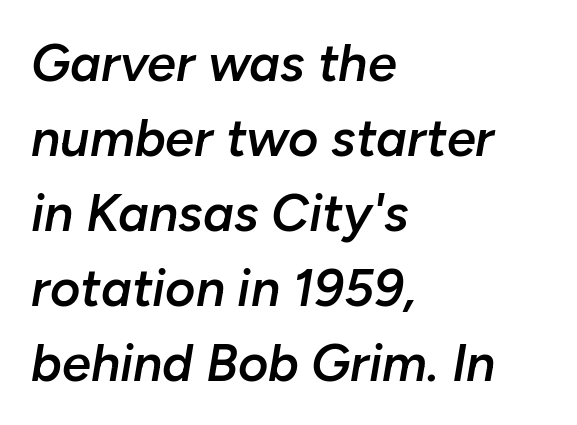
{"italic": "yes", "lean": "right", "slant_degrees": 10, "bold": "semi", "weight": "semibold", "width": "normal", "stroke_contrast": "low", "x_height": "medium", "monospaced": "no", "underline": "no", "align": "left", "line_spacing": "normal", "line_spacing_ratio": 1.44, "letter_spacing": "normal", "letter_spacing_em": 0.0, "glyph_px": 52}
